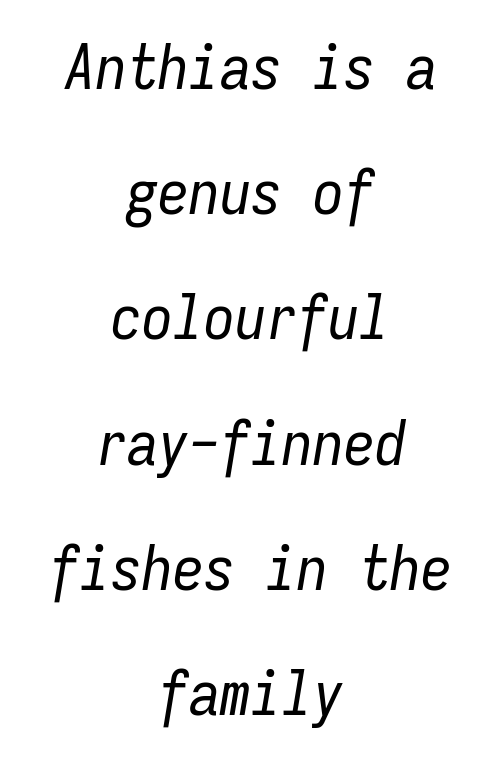
{"italic": "yes", "lean": "right", "slant_degrees": 9, "bold": "no", "weight": "regular", "width": "condensed", "stroke_contrast": "low", "x_height": "medium", "monospaced": "yes", "underline": "no", "align": "center", "line_spacing": "loose", "line_spacing_ratio": 2.02, "letter_spacing": "normal", "letter_spacing_em": 0.0, "glyph_px": 62}
